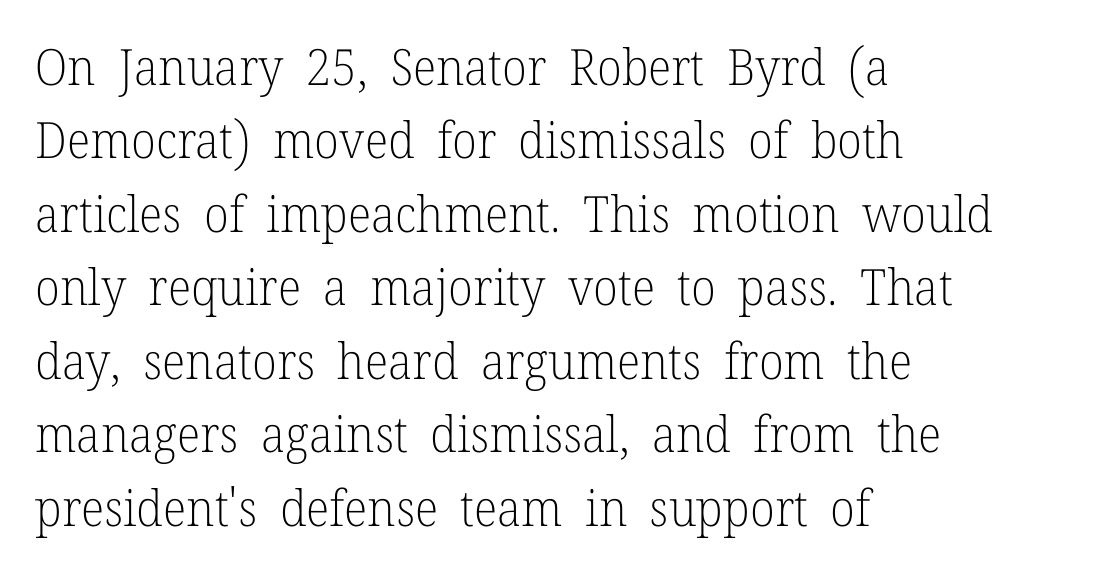
{"serif": "yes", "italic": "no", "bold": "no", "weight": "light", "width": "normal", "stroke_contrast": "low", "x_height": "medium", "monospaced": "no", "underline": "no", "align": "left", "line_spacing": "normal", "line_spacing_ratio": 1.47, "letter_spacing": "normal", "letter_spacing_em": 0.0, "glyph_px": 50}
